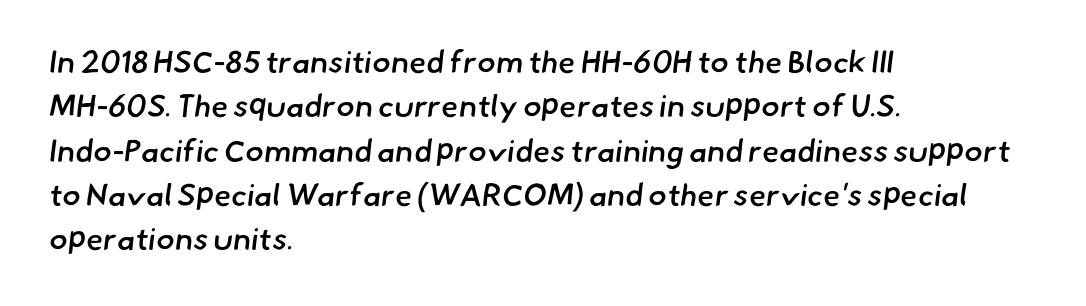
The image shows 31 px semibold sans-serif type; set left-aligned, normal line spacing (1.43x), normal letter spacing, not underlined; low stroke contrast and a small x-height.
